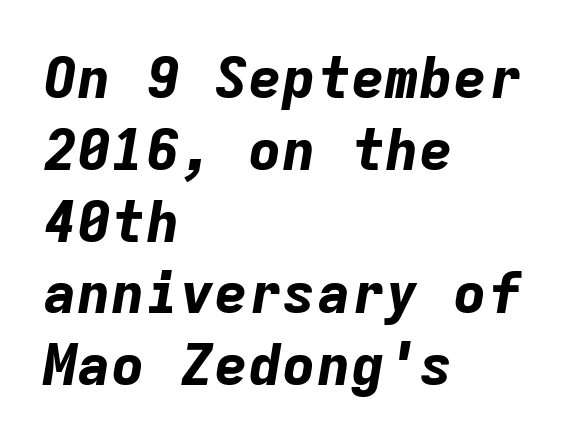
Baseline-to-baseline distance is the conventional proportion of letter height. Layout note: lines flush left. Tall strokes in this sample are angled rather than plumb. Nothing unusual about the tracking: characters are spaced as the font intends. The sample has been set heavy, in full bold. The space beneath each line is pristine and unruled.
